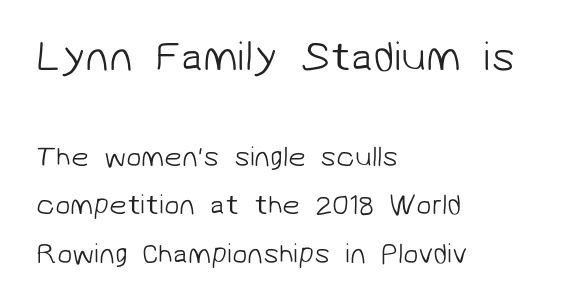
{"serif": "no", "bold": "no", "weight": "light", "width": "normal", "stroke_contrast": "low", "x_height": "medium", "monospaced": "no", "underline": "no", "align": "left", "line_spacing_ratio": 1.74, "letter_spacing": "normal", "letter_spacing_em": 0.0, "larger_block": "first", "size_ratio": 1.5, "glyph_px": 42}
